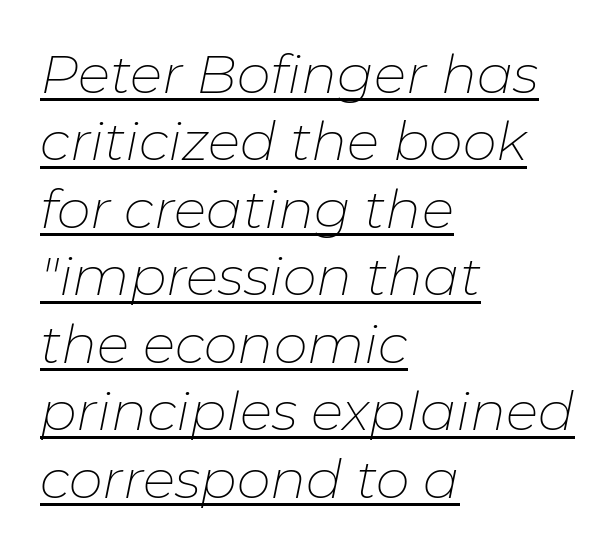
Left-aligned paragraph, ragged on the right. You could call the tracking neutral — neither tight nor loose. Think of a printed novel: that variable character pitch is what you see here. Notice how the stems are inclined rather than vertical — that's the hallmark of italics. Descenders here cross a horizontal rule under the line. Each new line begins a customary step beneath the previous one.
